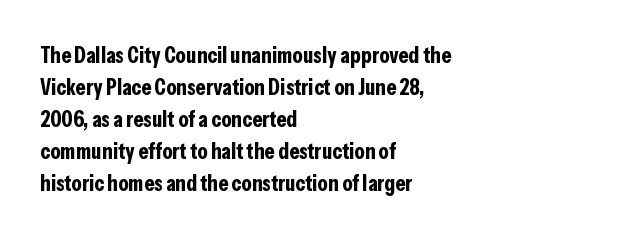
Compared with typical paragraphs, the rows here are spaced about the same. In terms of posture, this sample is upright. You'd pick this weight for a headline — it's a proper bold. Typeset ragged right — the left edge is the straight one.
